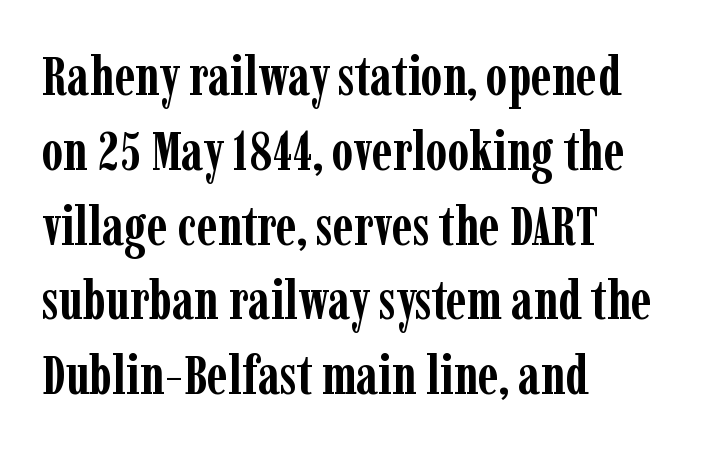
The image shows 55 px semibold, condensed serif type, upright; set left-aligned, normal line spacing (1.36x), normal letter spacing, not underlined; low stroke contrast and a medium x-height.
